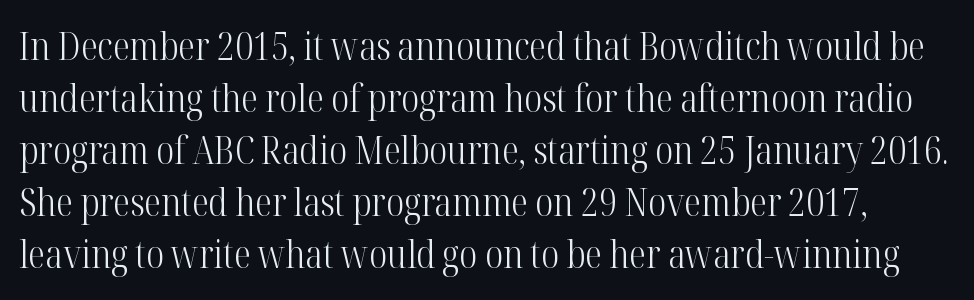
The image shows 38 px light, condensed serif type, upright; set normal line spacing (1.37x), normal letter spacing, not underlined; high stroke contrast and a medium x-height.
